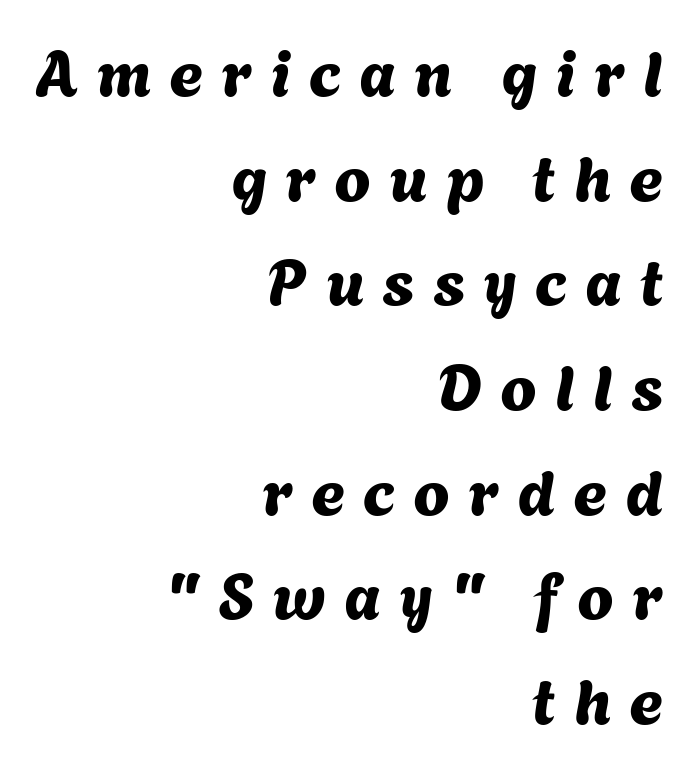
Q: Is the typeface a serif or a sans-serif typeface? A: Sans-serif.
Q: Is the text underlined? A: No.
Q: How is the paragraph aligned? A: Right-aligned.
Q: Is the spacing between letters normal or unusually wide? A: Unusually wide.
Q: Is the spacing between lines tight, normal or loose? A: Normal.
Q: Width (condensed, normal, or wide)? A: Normal.
Q: Stroke contrast? A: Medium.
Q: x-height? A: Medium.
Q: Monospaced? A: No.
